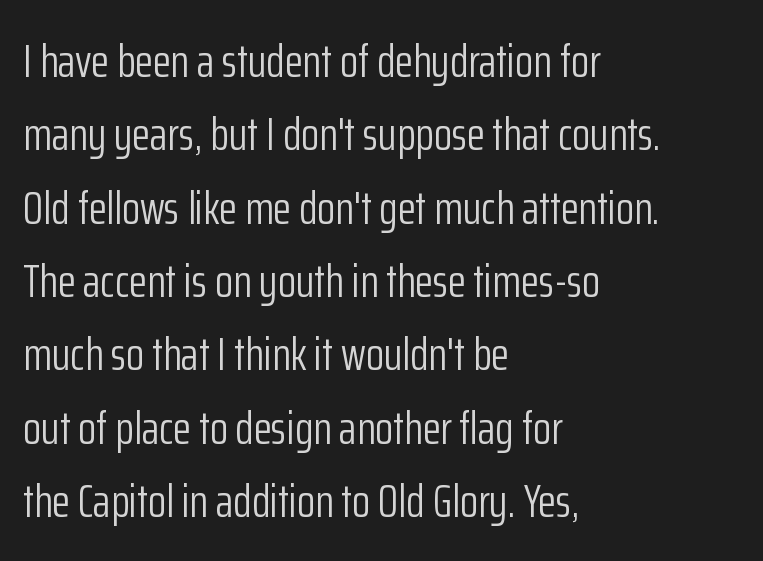
The image shows 47 px light, condensed sans-serif type, upright; set left-aligned, normal line spacing (1.56x), normal letter spacing, not underlined; low stroke contrast and a medium x-height.
